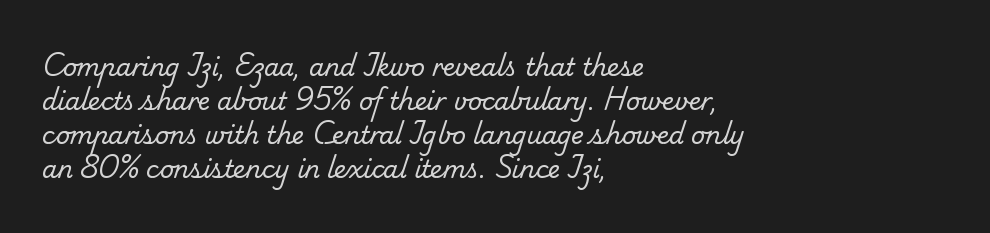
Q: Is the text bold? A: No.
Q: Is the text underlined? A: No.
Q: How is the paragraph aligned? A: Left-aligned.
Q: Is the spacing between letters normal or unusually wide? A: Normal.
Q: Is the spacing between lines tight, normal or loose? A: Normal.
